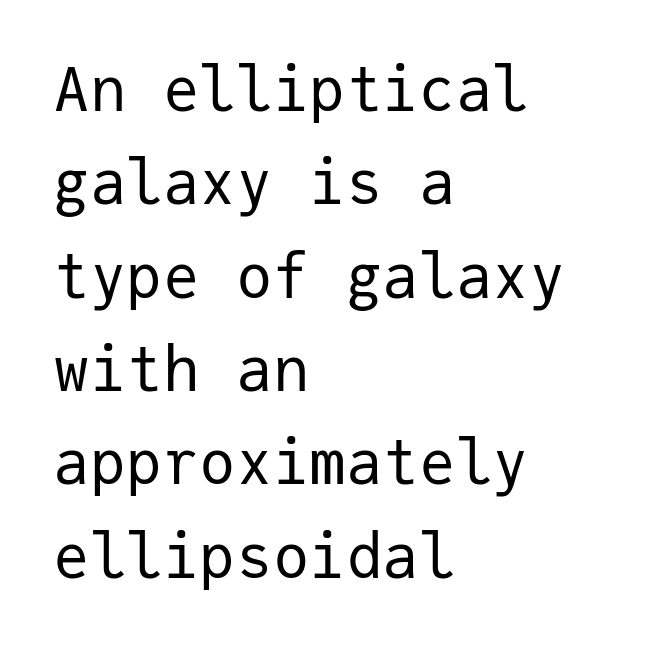
The image shows 61 px regular-weight sans-serif type, upright, monospaced; set left-aligned, normal line spacing (1.53x), normal letter spacing, not underlined; low stroke contrast and a medium x-height.
